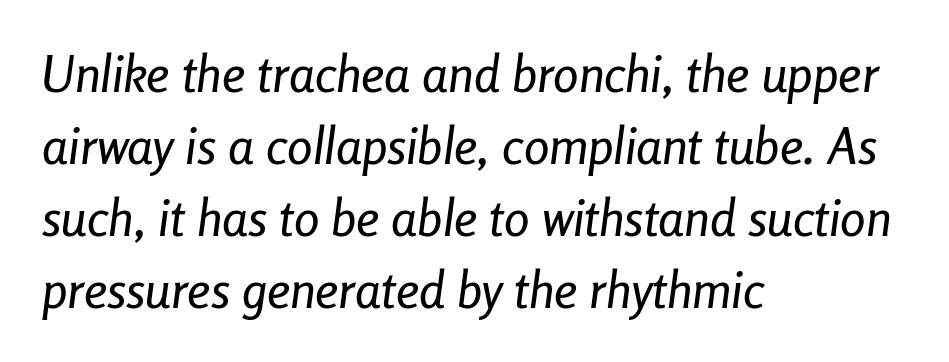
Tall strokes in this sample are angled rather than plumb. The rendering anchors every line to the left-hand side. Normally led — the rows are evenly, conventionally spaced. The space beneath each line is pristine and unruled. Default kerning and tracking; the words read as compact shapes.
